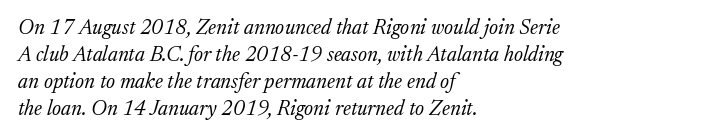
This sample uses plain, unmodified letter spacing. The specimen omits any rule beneath the text block's lines. Whoever set this chose a conventional vertical rhythm. The text carries the slant typical of an italic or oblique font. Heaviness? Minimal to ordinary, like unemphasized prose.
